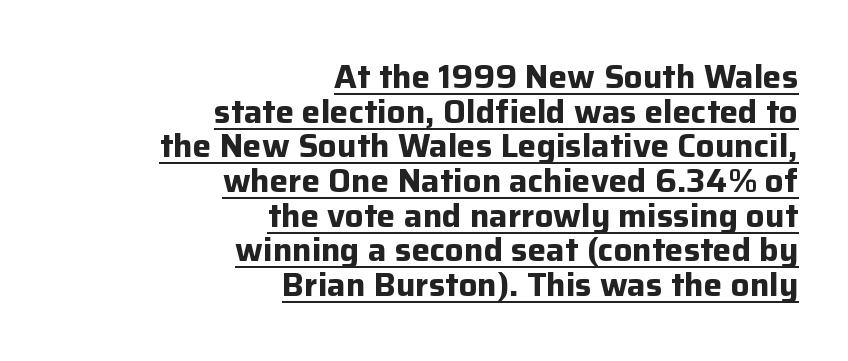
Q: Is the text bold? A: Yes.
Q: Is the text italic (slanted)? A: No, it is upright.
Q: Is the typeface a serif or a sans-serif typeface? A: Sans-serif.
Q: Is the text underlined? A: Yes.
Q: How is the paragraph aligned? A: Right-aligned.
Q: Is the spacing between letters normal or unusually wide? A: Normal.
Q: Is the spacing between lines tight, normal or loose? A: Tight.
Q: Width (condensed, normal, or wide)? A: Normal.
Q: Stroke contrast? A: Low.
Q: x-height? A: Medium.
Q: Monospaced? A: No.
